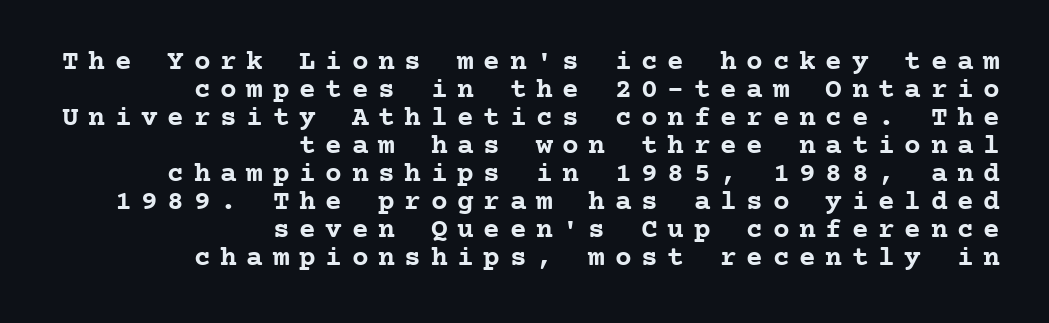
The image shows 28 px semibold serif type, upright, monospaced; set right-aligned, tight line spacing (1.0x), unusually wide letter spacing (+0.34 em), not underlined; low stroke contrast and a medium x-height.
